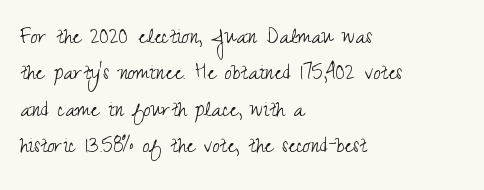
{"italic": "no", "bold": "no", "underline": "no", "align": "left", "line_spacing": "normal", "line_spacing_ratio": 1.46, "letter_spacing": "normal", "letter_spacing_em": 0.0, "glyph_px": 25}
